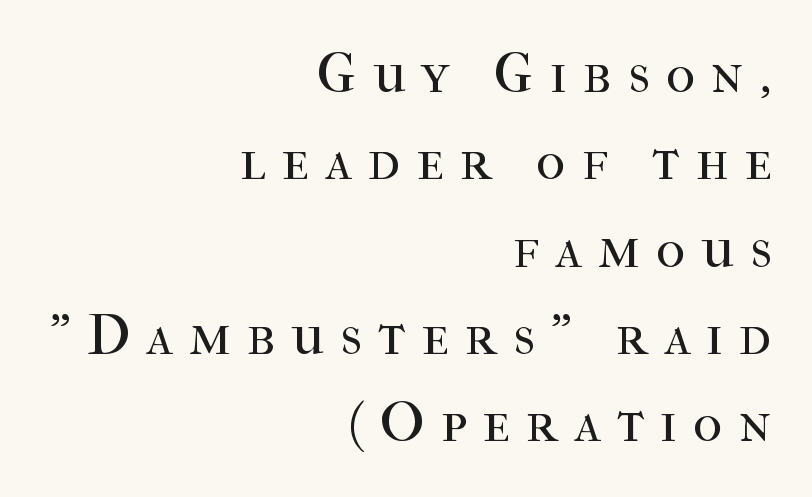
Q: Is the text bold? A: No.
Q: Is the text italic (slanted)? A: No, it is upright.
Q: Is the typeface a serif or a sans-serif typeface? A: Serif.
Q: Is the text underlined? A: No.
Q: How is the paragraph aligned? A: Right-aligned.
Q: Is the spacing between letters normal or unusually wide? A: Unusually wide.
Q: Is the spacing between lines tight, normal or loose? A: Normal.
Q: Width (condensed, normal, or wide)? A: Normal.
Q: Stroke contrast? A: High.
Q: x-height? A: Medium.
Q: Monospaced? A: No.
